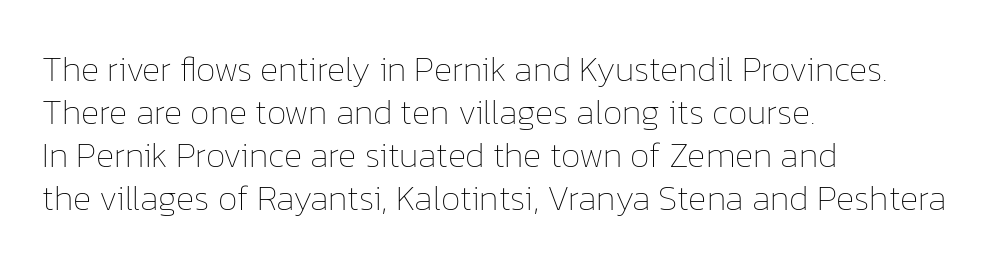
{"italic": "no", "bold": "no", "weight": "thin", "width": "normal", "stroke_contrast": "low", "x_height": "medium", "monospaced": "no", "underline": "no", "align": "left", "line_spacing_ratio": 1.23, "letter_spacing": "normal", "letter_spacing_em": 0.0, "glyph_px": 35}
